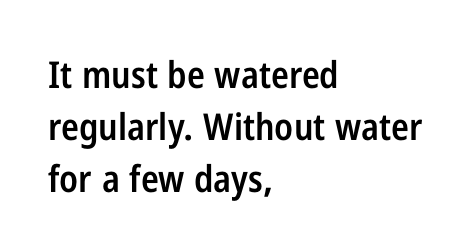
{"serif": "no", "italic": "no", "bold": "semi", "weight": "semibold", "width": "condensed", "stroke_contrast": "low", "x_height": "medium", "monospaced": "no", "underline": "no", "align": "left", "line_spacing": "normal", "line_spacing_ratio": 1.4, "letter_spacing": "normal", "letter_spacing_em": 0.0, "glyph_px": 37}
